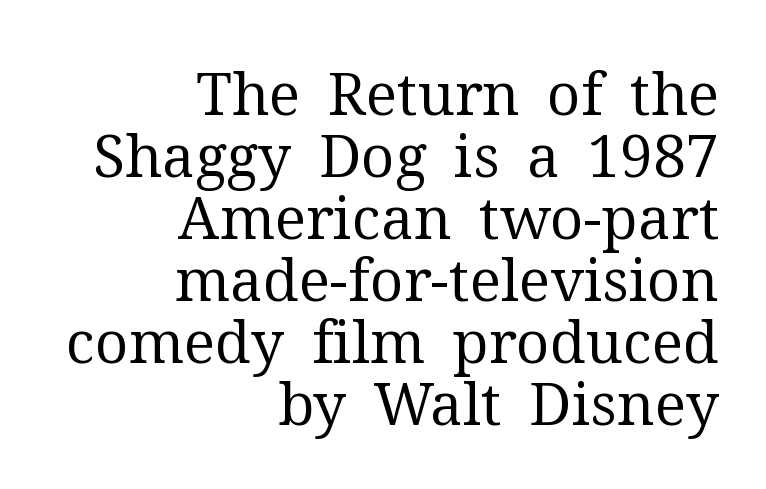
The image shows 59 px regular-weight serif type, upright; set right-aligned, tight line spacing (1.05x), normal letter spacing, not underlined; medium stroke contrast and a medium x-height.
